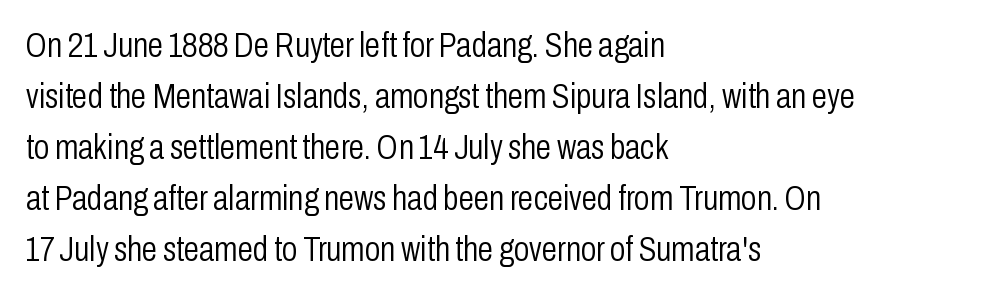
{"serif": "no", "italic": "no", "bold": "no", "weight": "light", "width": "condensed", "stroke_contrast": "low", "x_height": "medium", "monospaced": "no", "underline": "no", "align": "left", "line_spacing": "normal", "line_spacing_ratio": 1.46, "letter_spacing": "normal", "letter_spacing_em": 0.0, "glyph_px": 35}
